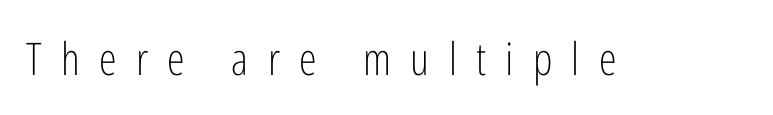
The image shows 45 px light, condensed sans-serif type, upright; set unusually wide letter spacing (+0.43 em), not underlined; low stroke contrast and a medium x-height.
